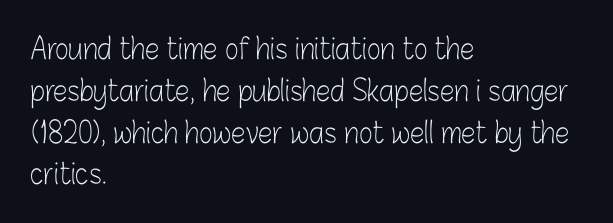
{"serif": "no", "italic": "no", "bold": "no", "weight": "light", "width": "condensed", "stroke_contrast": "low", "x_height": "medium", "monospaced": "no", "underline": "no", "align": "left", "line_spacing": "normal", "line_spacing_ratio": 1.44, "letter_spacing": "normal", "letter_spacing_em": 0.0, "glyph_px": 29}
